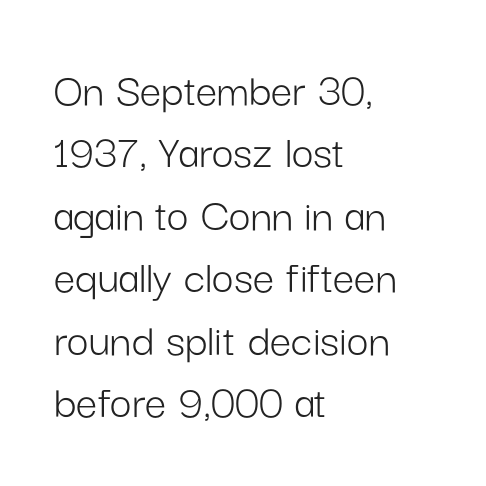
Q: Is the text bold? A: No.
Q: Is the text italic (slanted)? A: No, it is upright.
Q: Is the typeface a serif or a sans-serif typeface? A: Sans-serif.
Q: Is the text underlined? A: No.
Q: How is the paragraph aligned? A: Left-aligned.
Q: Is the spacing between letters normal or unusually wide? A: Normal.
Q: Is the spacing between lines tight, normal or loose? A: Normal.
Q: Width (condensed, normal, or wide)? A: Normal.
Q: Stroke contrast? A: Low.
Q: x-height? A: Medium.
Q: Monospaced? A: No.
